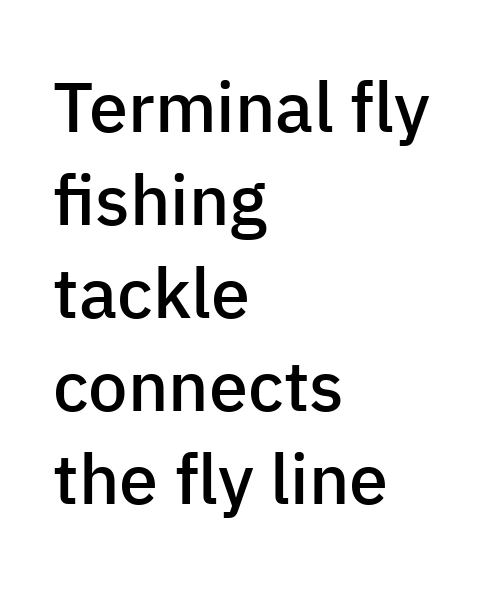
Decoration check: the copy has no underline. Characters remain perfectly vertical along every line. Note: no serifs on the glyphs. The rendering uses natural spacing where letterforms have individual widths. As a designer I'd log this as weight 600, semibold.
